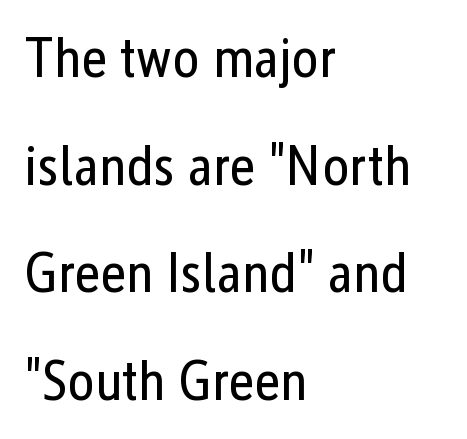
Q: Is the text bold? A: No.
Q: Is the text italic (slanted)? A: No, it is upright.
Q: Is the typeface a serif or a sans-serif typeface? A: Sans-serif.
Q: Is the text underlined? A: No.
Q: How is the paragraph aligned? A: Left-aligned.
Q: Is the spacing between letters normal or unusually wide? A: Normal.
Q: Width (condensed, normal, or wide)? A: Condensed.
Q: Stroke contrast? A: Low.
Q: x-height? A: Medium.
Q: Monospaced? A: No.
